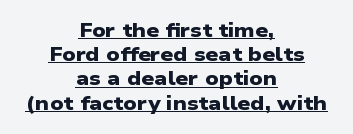
The image shows 20 px bold type; set centered, line spacing 1.21x, normal letter spacing, underlined.
